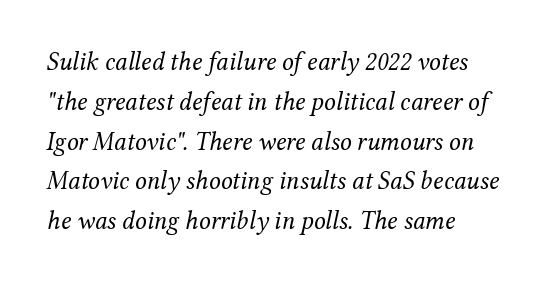
The image shows 26 px text type, italic (leaning right); set left-aligned, normal line spacing (1.53x), normal letter spacing, not underlined.
